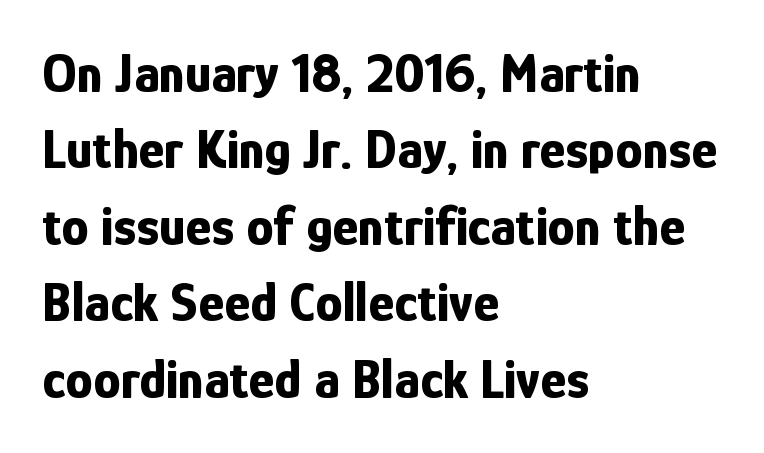
Q: Is the text bold? A: Yes.
Q: Is the text italic (slanted)? A: No, it is upright.
Q: Is the typeface a serif or a sans-serif typeface? A: Sans-serif.
Q: Is the text underlined? A: No.
Q: How is the paragraph aligned? A: Left-aligned.
Q: Is the spacing between letters normal or unusually wide? A: Normal.
Q: Is the spacing between lines tight, normal or loose? A: Normal.
Q: Width (condensed, normal, or wide)? A: Condensed.
Q: Stroke contrast? A: Low.
Q: x-height? A: Medium.
Q: Monospaced? A: No.
